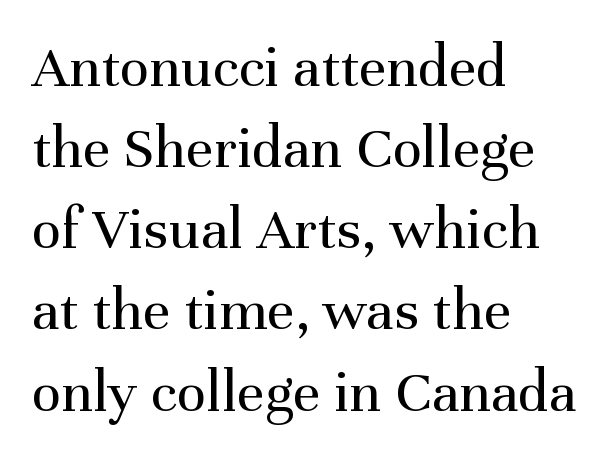
Q: Is the text bold? A: No.
Q: Is the text italic (slanted)? A: No, it is upright.
Q: Is the typeface a serif or a sans-serif typeface? A: Serif.
Q: Is the text underlined? A: No.
Q: How is the paragraph aligned? A: Left-aligned.
Q: Is the spacing between letters normal or unusually wide? A: Normal.
Q: Is the spacing between lines tight, normal or loose? A: Normal.
Q: Width (condensed, normal, or wide)? A: Normal.
Q: Stroke contrast? A: Medium.
Q: x-height? A: Medium.
Q: Monospaced? A: No.
